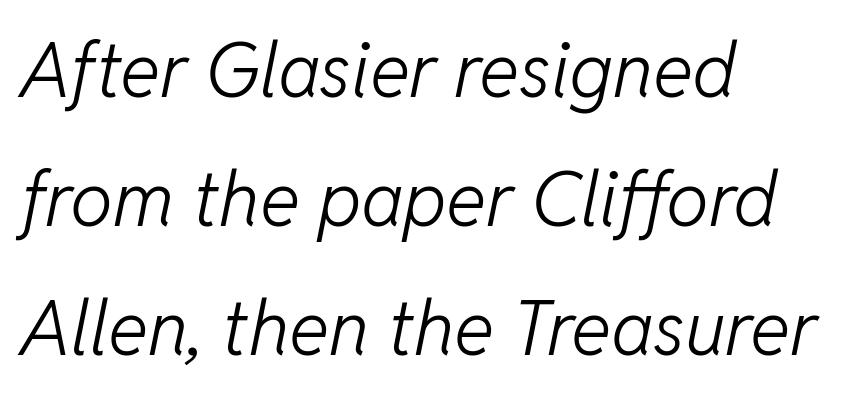
{"italic": "yes", "lean": "right", "slant_degrees": 11, "bold": "no", "weight": "light", "width": "normal", "stroke_contrast": "low", "x_height": "medium", "monospaced": "no", "underline": "no", "align": "left", "line_spacing": "normal", "line_spacing_ratio": 1.7, "letter_spacing": "normal", "letter_spacing_em": 0.0, "glyph_px": 76}
